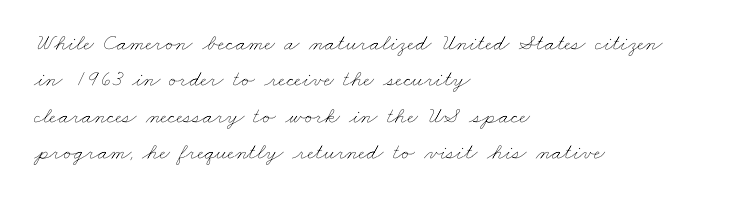
Does extra space separate the letters? No, they use regular spacing. This rendering features lettering with no underline. The font sits on the lighter half of the weight spectrum, regular included. Regular leading.
